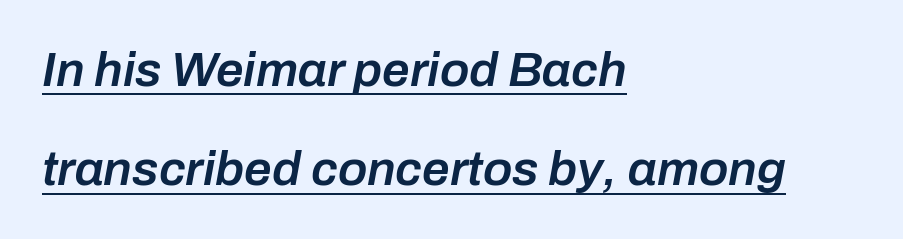
The image shows 49 px semibold type, italic (leaning right); set left-aligned, loose line spacing (2.03x), normal letter spacing, underlined; low stroke contrast and a medium x-height.
